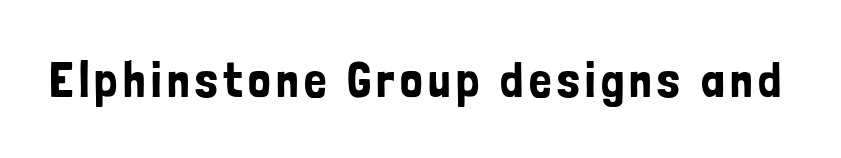
{"serif": "no", "italic": "no", "width": "condensed", "stroke_contrast": "low", "x_height": "medium", "monospaced": "no", "underline": "no", "glyph_px": 50}
